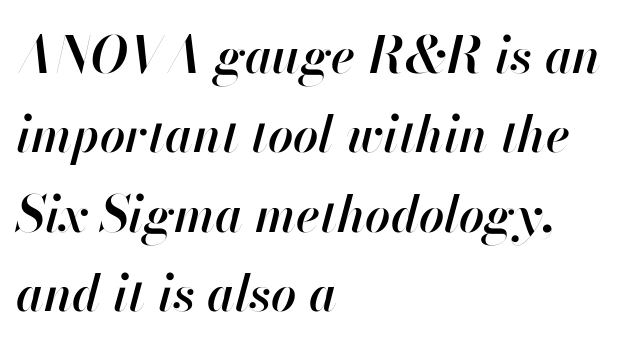
These lines stack with their left ends in a neat column. Inter-character spacing is left at the font's built-in metrics. The specimen omits any rule beneath the text block's lines. The rows are spaced the way most documents space them. A typesetter would mark this as italic. Spacing verdict: proportional, widths tailored to each character.
